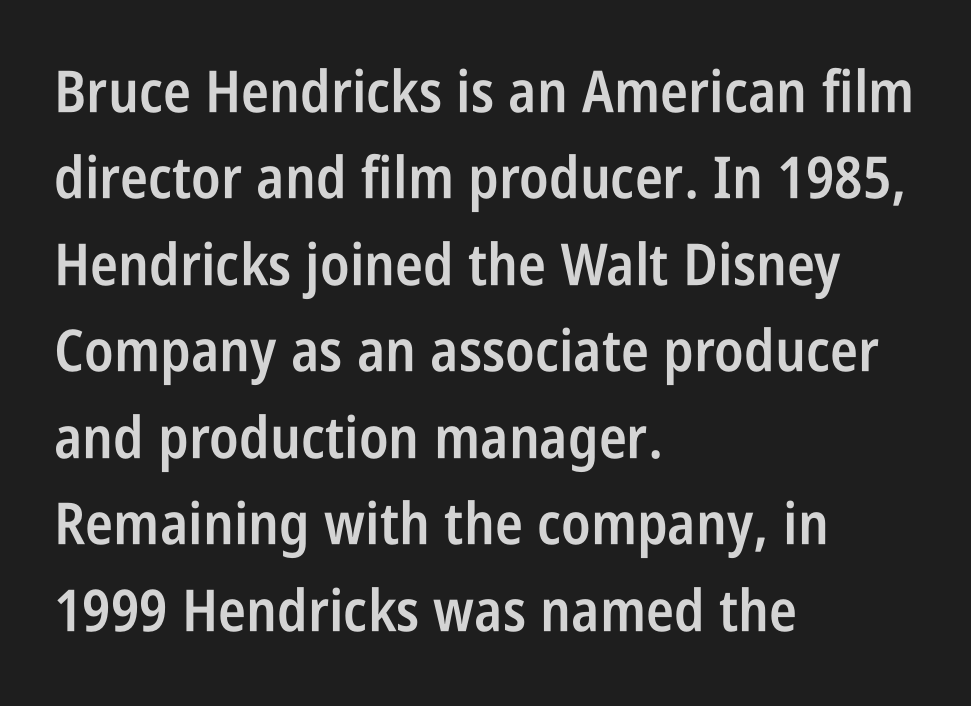
The image shows 58 px semibold, condensed sans-serif type, upright; set left-aligned, normal line spacing (1.49x), normal letter spacing, not underlined; low stroke contrast and a large x-height.
